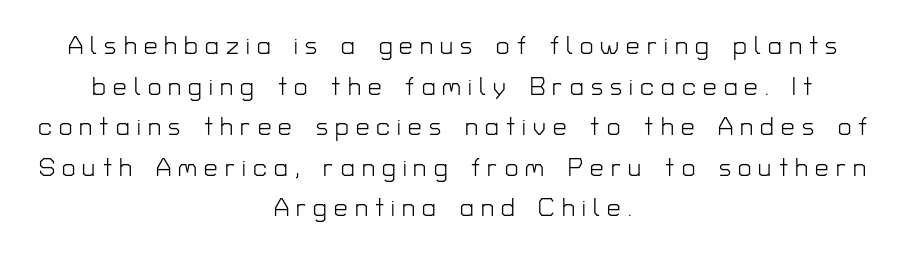
The image shows 24 px text type, upright; set centered, normal line spacing (1.69x), unusually wide letter spacing (+0.3 em), not underlined.
